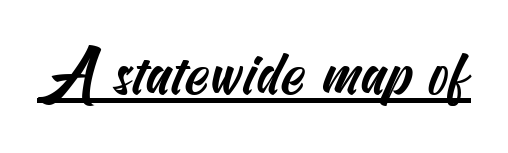
{"serif": "no", "width": "condensed", "stroke_contrast": "medium", "x_height": "small", "underline": "yes", "letter_spacing": "normal", "letter_spacing_em": 0.0, "glyph_px": 61}
